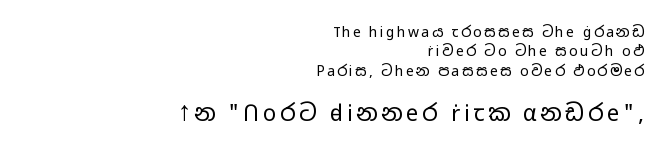
Q: Is the text bold? A: No.
Q: Is the text italic (slanted)? A: No, it is upright.
Q: Is the text underlined? A: No.
Q: How is the paragraph aligned? A: Right-aligned.
Q: Is the spacing between lines tight, normal or loose? A: Normal.
Q: Which block of text is set in a larger size, the first (top) or the second (bottom)? A: The second (bottom) one.
